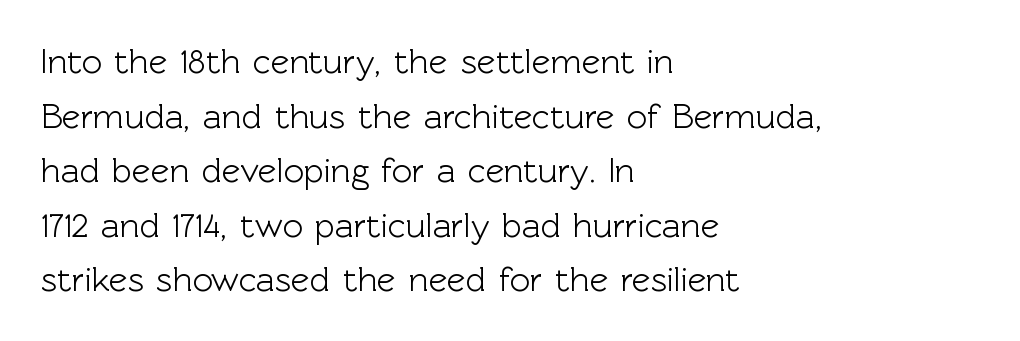
Tracking value appears to be zero — textbook default spacing. Vertical strokes here are truly vertical. Short and long lines alike share a common starting point at left. The glyphs are unaccompanied by any horizontal stroke below them. Quick note: interline space is typical. Each letter keeps its own natural width here, so spacing adapts to shape.
